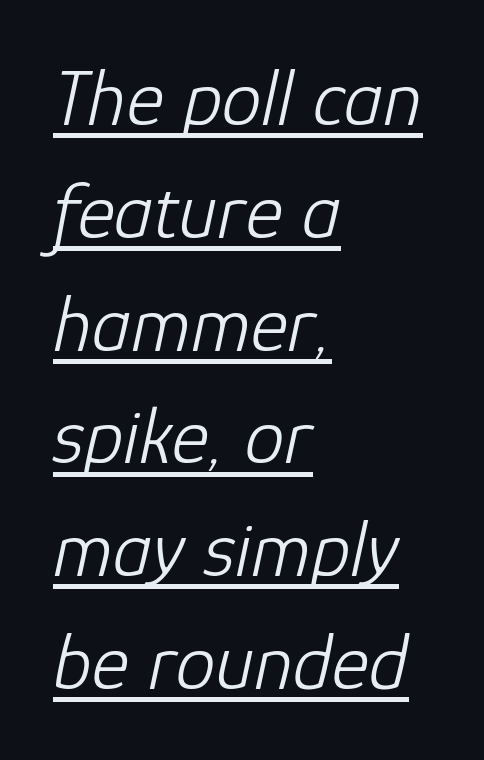
The image shows 80 px light type, italic (leaning right); set left-aligned, normal line spacing (1.41x), normal letter spacing, underlined; low stroke contrast and a medium x-height.
